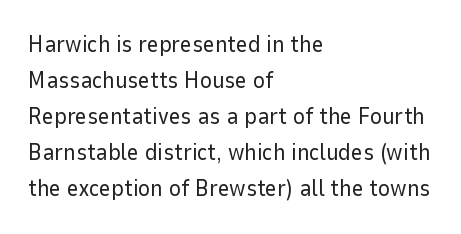
Nothing unusual about the tracking: characters are spaced as the font intends. The typesetter chose a ragged-right arrangement here. Vertical strokes here are truly vertical. In terms of leading, this rendering sits right in the middle.
